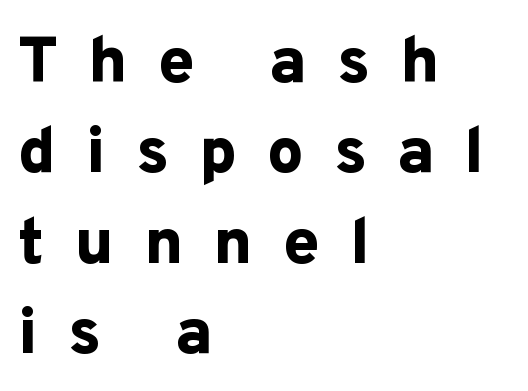
{"serif": "no", "italic": "no", "bold": "yes", "weight": "bold", "width": "normal", "stroke_contrast": "low", "x_height": "medium", "monospaced": "no", "underline": "no", "align": "left", "line_spacing": "normal", "line_spacing_ratio": 1.39, "letter_spacing": "wide", "letter_spacing_em": 0.46, "glyph_px": 65}
